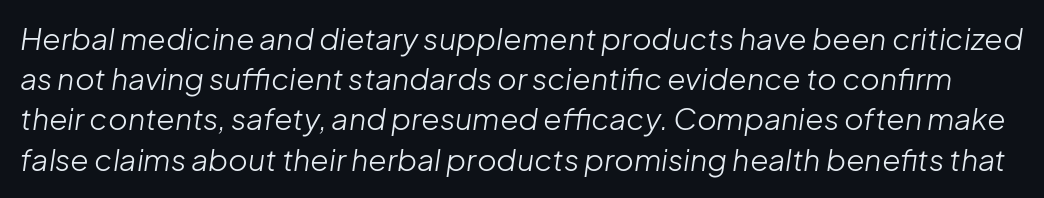
The image shows 30 px light type, italic (leaning right); set normal line spacing (1.34x), normal letter spacing, not underlined; low stroke contrast and a medium x-height.
